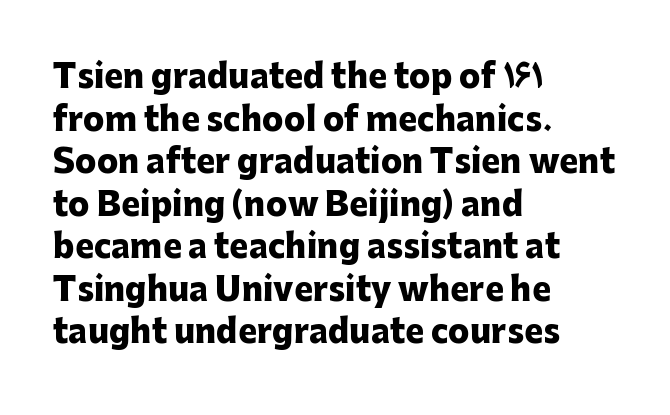
The image shows 32 px heavy sans-serif type, upright; set left-aligned, normal line spacing (1.33x), normal letter spacing, not underlined; low stroke contrast and a medium x-height.
